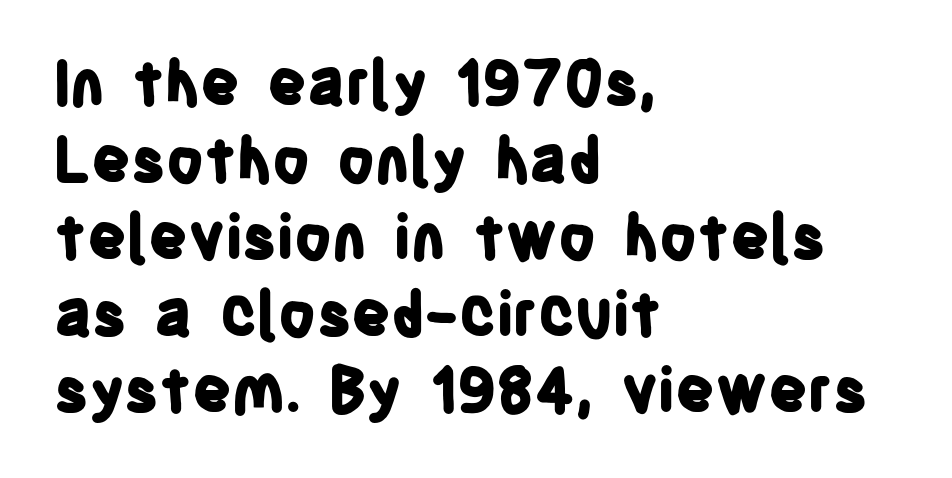
The image shows 61 px bold, condensed sans-serif type, upright; set left-aligned, normal line spacing (1.26x), normal letter spacing, not underlined; low stroke contrast and a large x-height.
